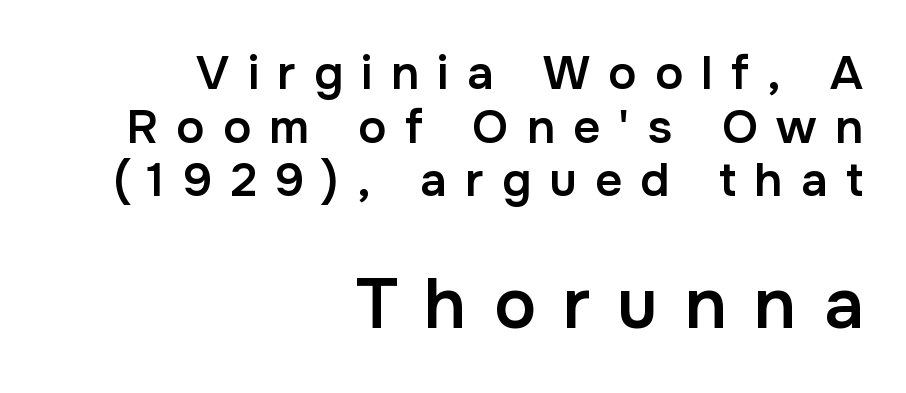
{"serif": "no", "italic": "no", "bold": "semi", "weight": "semibold", "width": "normal", "stroke_contrast": "low", "x_height": "medium", "monospaced": "no", "underline": "no", "align": "right", "line_spacing": "tight", "line_spacing_ratio": 1.14, "letter_spacing": "wide", "letter_spacing_em": 0.39, "larger_block": "second", "size_ratio": 1.49, "glyph_px": 70}
